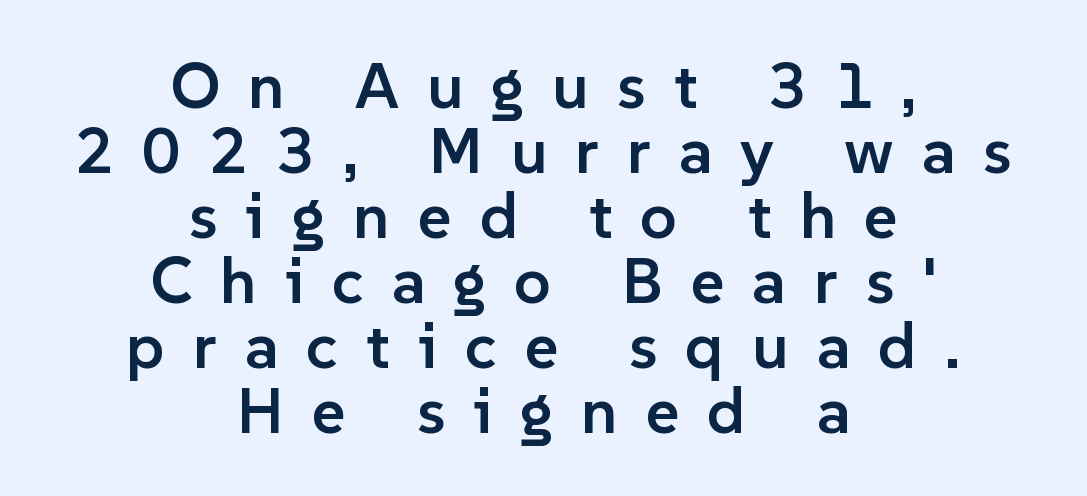
The image shows 65 px semibold sans-serif type, upright; set centered, tight line spacing (1.0x), unusually wide letter spacing (+0.43 em), not underlined; low stroke contrast and a medium x-height.
